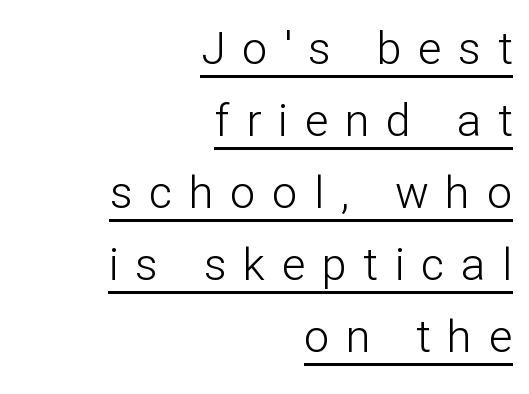
{"serif": "no", "italic": "no", "bold": "no", "weight": "light", "width": "normal", "stroke_contrast": "low", "x_height": "medium", "monospaced": "no", "underline": "yes", "align": "right", "line_spacing": "normal", "line_spacing_ratio": 1.6, "letter_spacing": "wide", "letter_spacing_em": 0.37, "glyph_px": 45}
